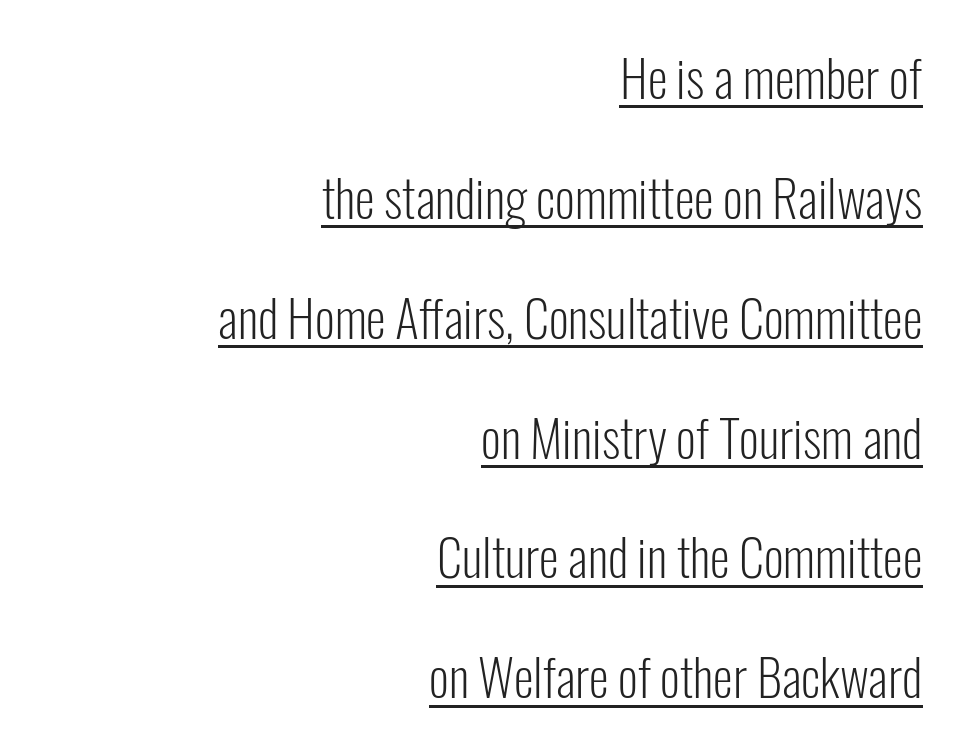
Q: Is the text bold? A: No.
Q: Is the text italic (slanted)? A: No, it is upright.
Q: Is the typeface a serif or a sans-serif typeface? A: Sans-serif.
Q: Is the text underlined? A: Yes.
Q: How is the paragraph aligned? A: Right-aligned.
Q: Is the spacing between letters normal or unusually wide? A: Normal.
Q: Is the spacing between lines tight, normal or loose? A: Loose.
Q: Width (condensed, normal, or wide)? A: Condensed.
Q: Stroke contrast? A: Low.
Q: x-height? A: Medium.
Q: Monospaced? A: No.
